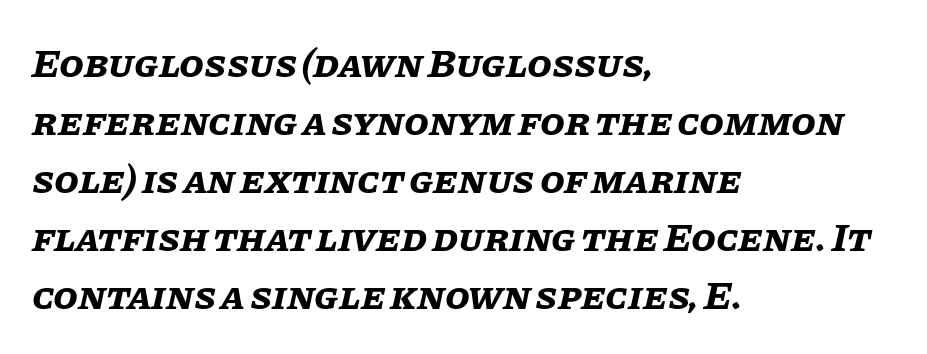
The image shows 40 px bold type, italic (leaning right); set left-aligned, normal line spacing (1.45x), normal letter spacing, not underlined; low stroke contrast and a large x-height.
